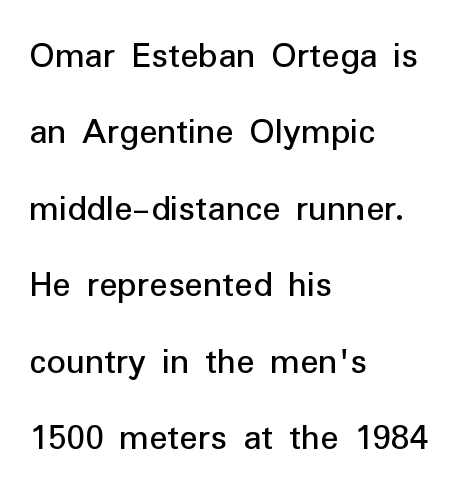
Q: Is the text bold? A: No.
Q: Is the text italic (slanted)? A: No, it is upright.
Q: Is the typeface a serif or a sans-serif typeface? A: Sans-serif.
Q: Is the text underlined? A: No.
Q: How is the paragraph aligned? A: Left-aligned.
Q: Is the spacing between letters normal or unusually wide? A: Normal.
Q: Is the spacing between lines tight, normal or loose? A: Loose.
Q: Width (condensed, normal, or wide)? A: Normal.
Q: Stroke contrast? A: Low.
Q: x-height? A: Medium.
Q: Monospaced? A: No.
